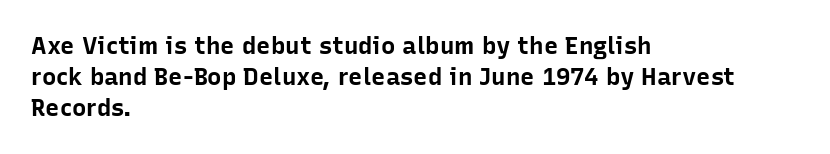
Every letter is thick-stroked: bold, no question. Line starts are locked; line ends wander. What's the leading like? Ordinary, nothing unusual. Glance below the letters and you will spot only blank space.
